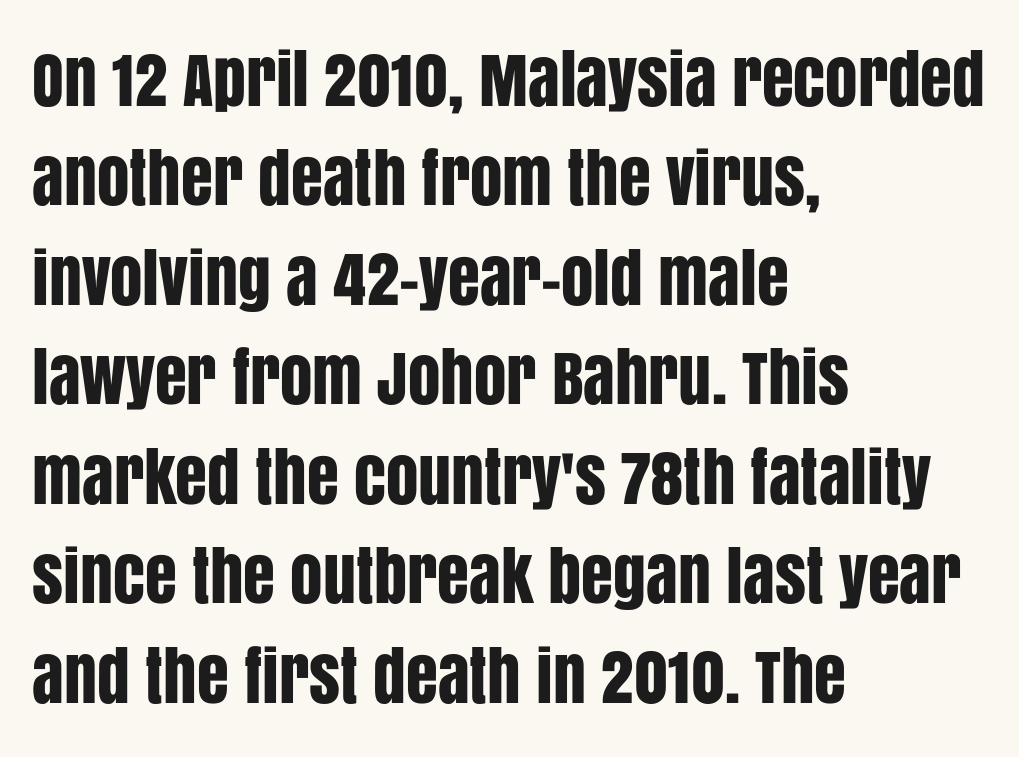
The image shows 65 px condensed sans-serif type, upright; set left-aligned, normal line spacing (1.53x), normal letter spacing, not underlined; low stroke contrast and a large x-height.
